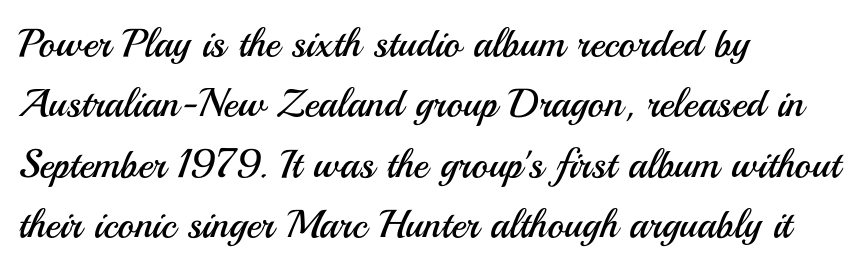
Any mark beneath the type? The region is blank. Check where the strokes stop: nothing finishes them off — pure sans. You could not count columns in this text — the font is proportionally spaced. Line spacing here is normal.
